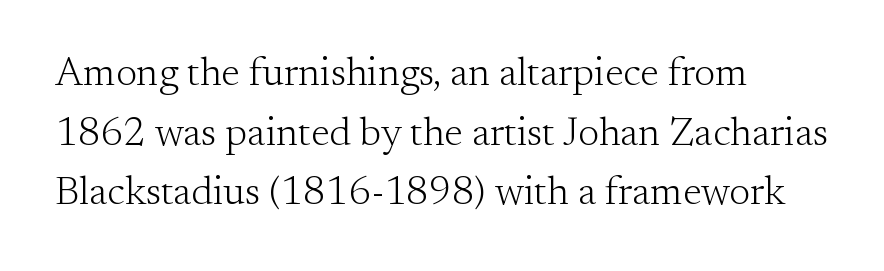
Q: Is the text bold? A: No.
Q: Is the text italic (slanted)? A: No, it is upright.
Q: Is the typeface a serif or a sans-serif typeface? A: Serif.
Q: Is the text underlined? A: No.
Q: How is the paragraph aligned? A: Left-aligned.
Q: Is the spacing between letters normal or unusually wide? A: Normal.
Q: Is the spacing between lines tight, normal or loose? A: Normal.
Q: Width (condensed, normal, or wide)? A: Normal.
Q: Stroke contrast? A: Medium.
Q: x-height? A: Small.
Q: Monospaced? A: No.
